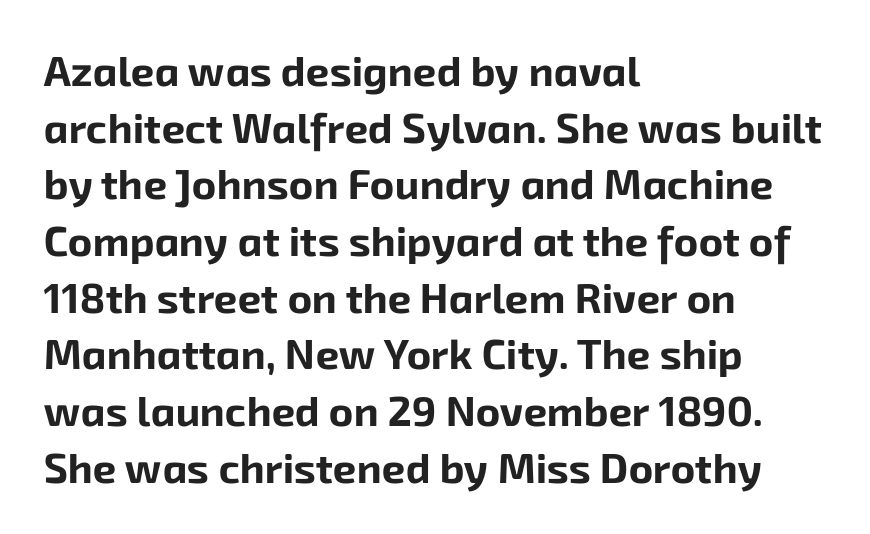
Does the copy run flush right? No — it runs flush left. Are there feet on the stems? There aren't — it's a sans. Each glyph is drawn with heavy, bold strokes. This sample has the flowing, uneven cadence of proportional lettering. Students, observe: this is what conventionally led text looks like. Short note: letters normally spaced.
